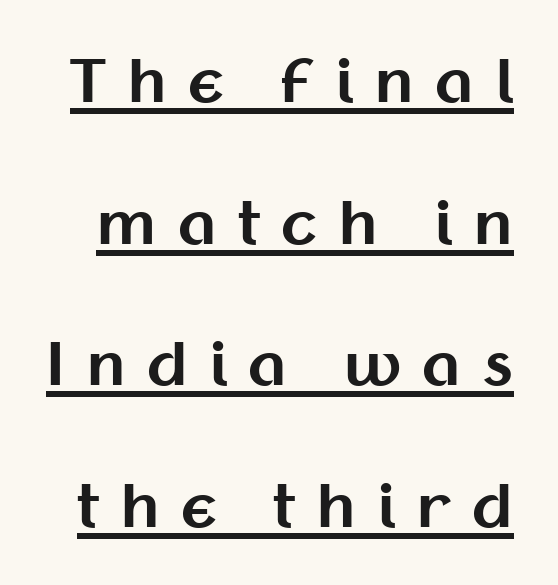
{"serif": "no", "italic": "no", "bold": "yes", "weight": "bold", "width": "normal", "stroke_contrast": "medium", "x_height": "medium", "monospaced": "no", "underline": "yes", "line_spacing": "loose", "line_spacing_ratio": 2.44, "letter_spacing": "wide", "letter_spacing_em": 0.36, "glyph_px": 58}
